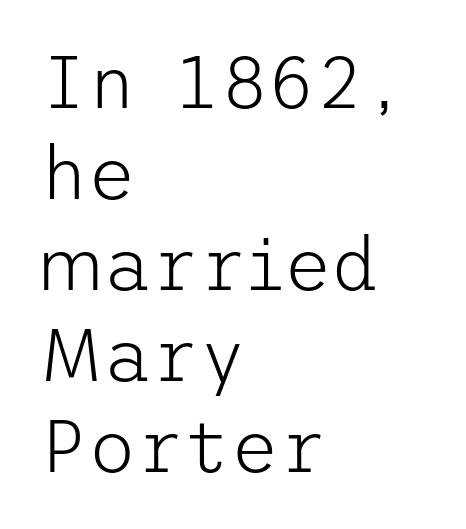
The image shows 74 px light sans-serif type, upright; set left-aligned, line spacing 1.23x, normal letter spacing, not underlined; low stroke contrast and a medium x-height.
